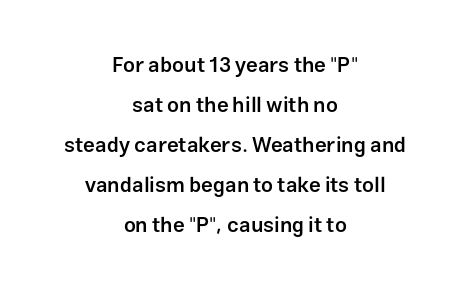
{"italic": "no", "bold": "semi", "underline": "no", "align": "center", "line_spacing": "loose", "line_spacing_ratio": 1.91, "letter_spacing": "normal", "letter_spacing_em": 0.0, "glyph_px": 21}
